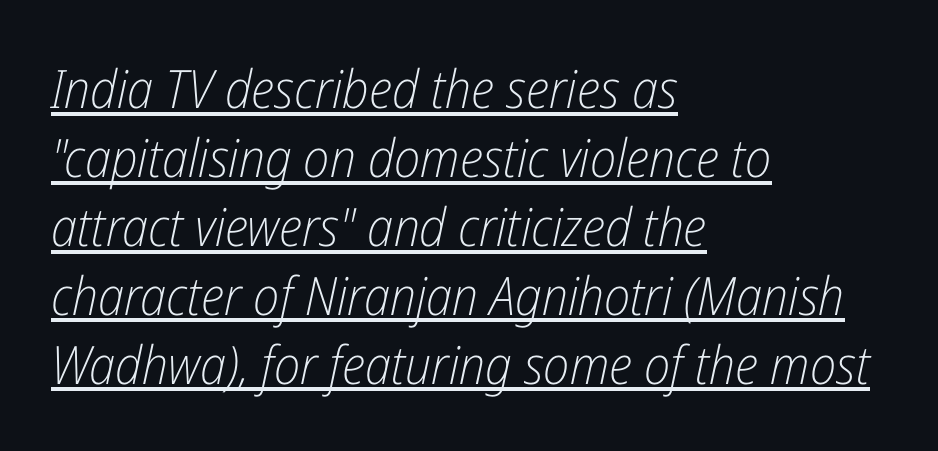
Q: Is the text bold? A: No.
Q: Is the text italic (slanted)? A: Yes, it leans right by about 12 degrees.
Q: Is the text underlined? A: Yes.
Q: How is the paragraph aligned? A: Left-aligned.
Q: Is the spacing between letters normal or unusually wide? A: Normal.
Q: Is the spacing between lines tight, normal or loose? A: Normal.
Q: Width (condensed, normal, or wide)? A: Condensed.
Q: Stroke contrast? A: Low.
Q: x-height? A: Medium.
Q: Monospaced? A: No.
